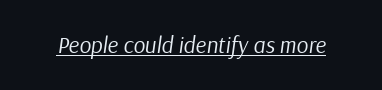
The image shows 23 px text type, italic (leaning right); set normal letter spacing, underlined.
